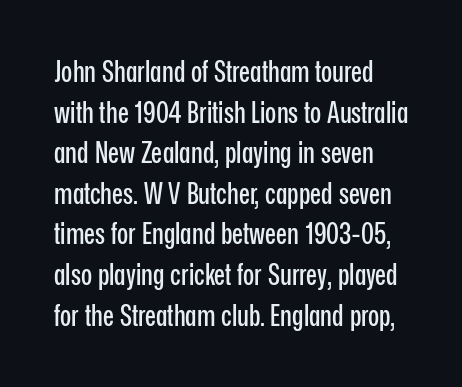
Q: Is the text italic (slanted)? A: No, it is upright.
Q: Is the typeface a serif or a sans-serif typeface? A: Sans-serif.
Q: Is the text underlined? A: No.
Q: Is the spacing between letters normal or unusually wide? A: Normal.
Q: Is the spacing between lines tight, normal or loose? A: Normal.
Q: Width (condensed, normal, or wide)? A: Condensed.
Q: Stroke contrast? A: Low.
Q: x-height? A: Medium.
Q: Monospaced? A: No.
